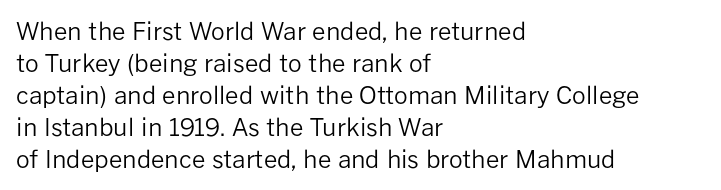
The image shows 24 px text type, upright; set left-aligned, normal line spacing (1.33x), normal letter spacing, not underlined.
